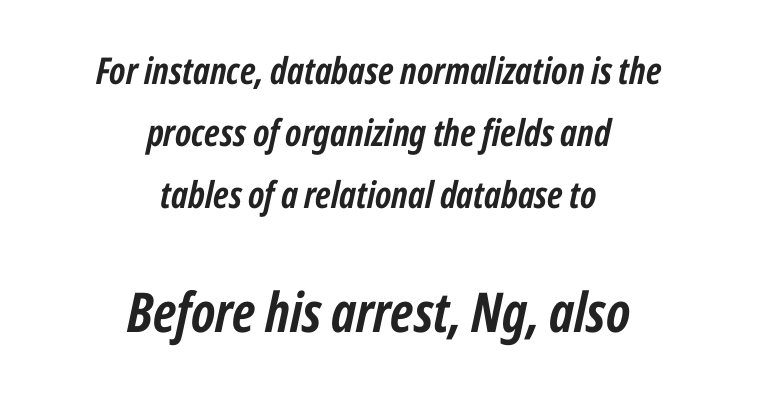
Q: Is the text bold? A: Yes.
Q: Is the text italic (slanted)? A: Yes, it leans right by about 12 degrees.
Q: Is the text underlined? A: No.
Q: How is the paragraph aligned? A: Centered.
Q: Is the spacing between letters normal or unusually wide? A: Normal.
Q: Is the spacing between lines tight, normal or loose? A: Normal.
Q: Which block of text is set in a larger size, the first (top) or the second (bottom)? A: The second (bottom) one.
Q: Width (condensed, normal, or wide)? A: Condensed.
Q: Stroke contrast? A: Low.
Q: x-height? A: Medium.
Q: Monospaced? A: No.
